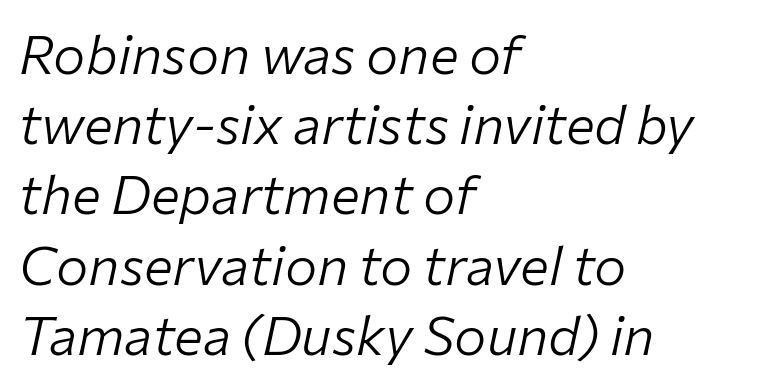
{"italic": "yes", "lean": "right", "slant_degrees": 12, "bold": "no", "weight": "light", "width": "normal", "stroke_contrast": "low", "x_height": "medium", "monospaced": "no", "underline": "no", "align": "left", "line_spacing": "normal", "line_spacing_ratio": 1.3, "letter_spacing": "normal", "letter_spacing_em": 0.0, "glyph_px": 54}
